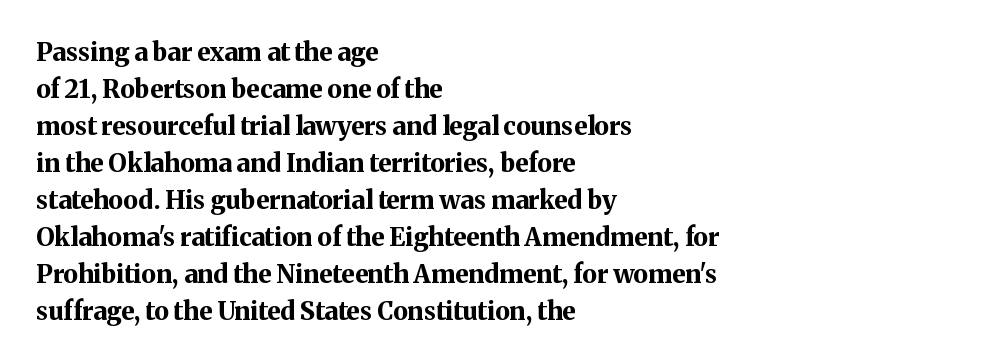
{"italic": "no", "bold": "yes", "underline": "no", "align": "left", "line_spacing": "normal", "line_spacing_ratio": 1.48, "letter_spacing": "normal", "letter_spacing_em": 0.0, "glyph_px": 25}
